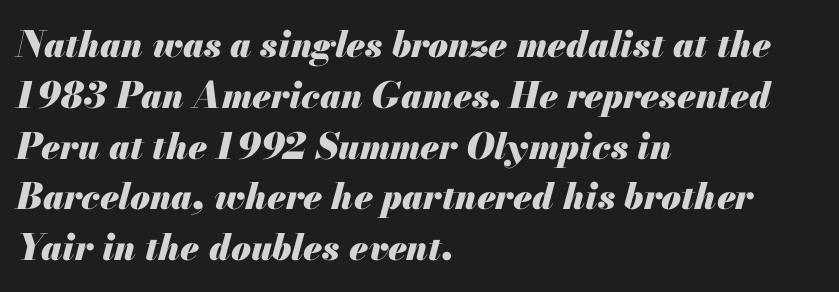
Think of a printed novel: that variable character pitch is what you see here. Quick note: italic. The foot of each line stays bare and open. Compared with typical paragraphs, the rows here are spaced about the same. Tracking here is standard; glyphs follow each other at the usual distance. The typesetter chose a ragged-right arrangement here.
